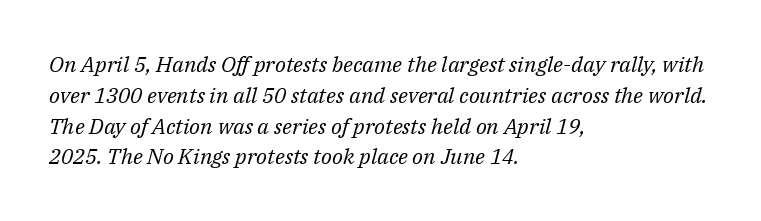
{"italic": "yes", "lean": "right", "slant_degrees": 14, "bold": "no", "underline": "no", "align": "left", "line_spacing": "normal", "line_spacing_ratio": 1.4, "letter_spacing": "normal", "letter_spacing_em": 0.0, "glyph_px": 22}
